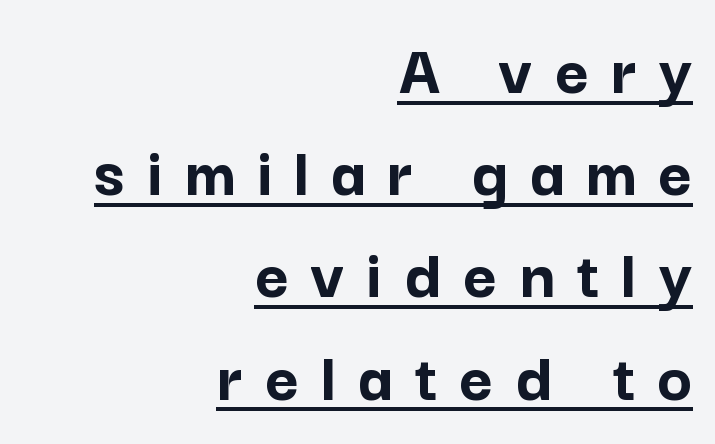
{"serif": "no", "italic": "no", "bold": "yes", "weight": "semibold", "width": "normal", "stroke_contrast": "low", "x_height": "medium", "monospaced": "no", "underline": "yes", "align": "right", "line_spacing": "normal", "line_spacing_ratio": 1.4, "letter_spacing": "wide", "letter_spacing_em": 0.3, "glyph_px": 73}
